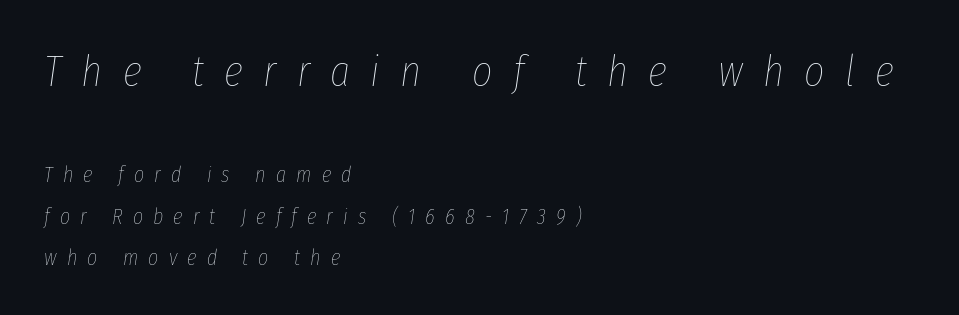
Q: Is the text bold? A: No.
Q: Is the text italic (slanted)? A: Yes, it leans right by about 8 degrees.
Q: Is the text underlined? A: No.
Q: How is the paragraph aligned? A: Left-aligned.
Q: Is the spacing between letters normal or unusually wide? A: Unusually wide.
Q: Which block of text is set in a larger size, the first (top) or the second (bottom)? A: The first (top) one.
Q: Width (condensed, normal, or wide)? A: Condensed.
Q: Stroke contrast? A: Low.
Q: x-height? A: Medium.
Q: Monospaced? A: No.
